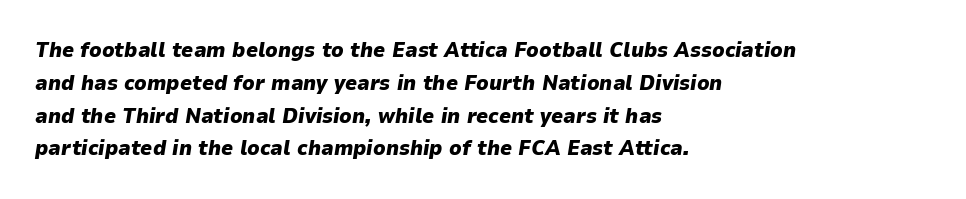
Q: Is the text bold? A: Yes.
Q: Is the text italic (slanted)? A: Yes, it leans right by about 9 degrees.
Q: Is the text underlined? A: No.
Q: How is the paragraph aligned? A: Left-aligned.
Q: Is the spacing between letters normal or unusually wide? A: Normal.
Q: Is the spacing between lines tight, normal or loose? A: Normal.
